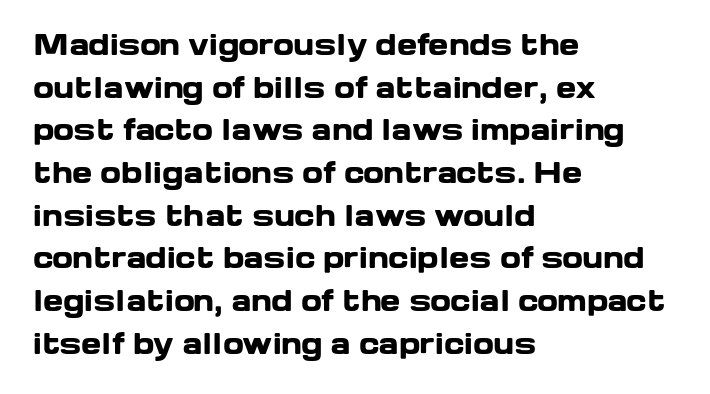
The image shows 27 px bold type, upright; set left-aligned, normal line spacing (1.58x), normal letter spacing, not underlined.
